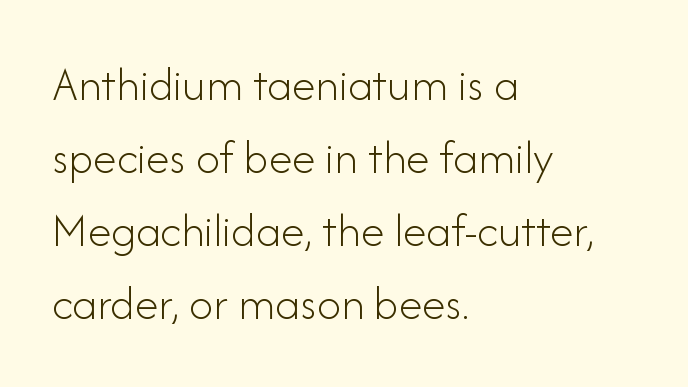
This rendering leaves character spacing at its baseline value. Nothing sits at the stroke ends, so this counts as sans-serif. Proportional: the letters do not fall into vertical columns. The compositor pushed each line to the left boundary.
